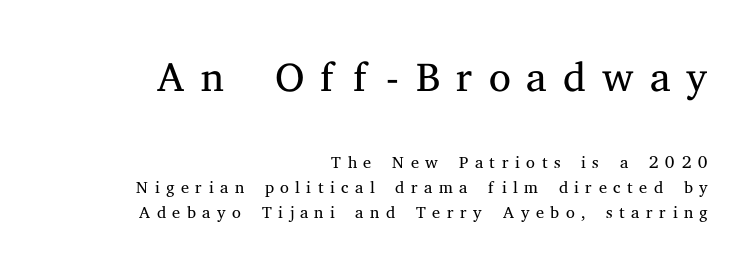
Q: Is the text bold? A: No.
Q: Is the text italic (slanted)? A: No, it is upright.
Q: Is the typeface a serif or a sans-serif typeface? A: Serif.
Q: Is the text underlined? A: No.
Q: How is the paragraph aligned? A: Right-aligned.
Q: Is the spacing between letters normal or unusually wide? A: Unusually wide.
Q: Is the spacing between lines tight, normal or loose? A: Tight.
Q: Which block of text is set in a larger size, the first (top) or the second (bottom)? A: The first (top) one.
Q: Width (condensed, normal, or wide)? A: Normal.
Q: Stroke contrast? A: Medium.
Q: x-height? A: Medium.
Q: Monospaced? A: No.
